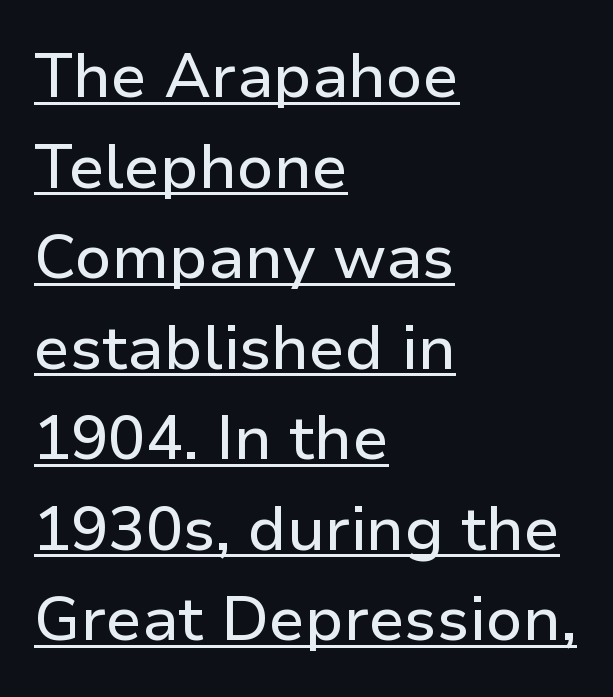
The image shows 62 px sans-serif type, upright; set left-aligned, normal line spacing (1.46x), normal letter spacing, underlined; low stroke contrast and a medium x-height.
